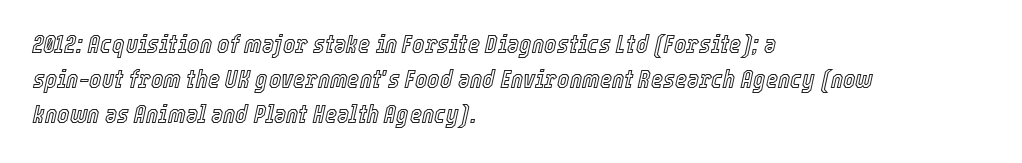
The image shows 26 px text type, italic (leaning right); set left-aligned, normal line spacing (1.35x), normal letter spacing, not underlined.
